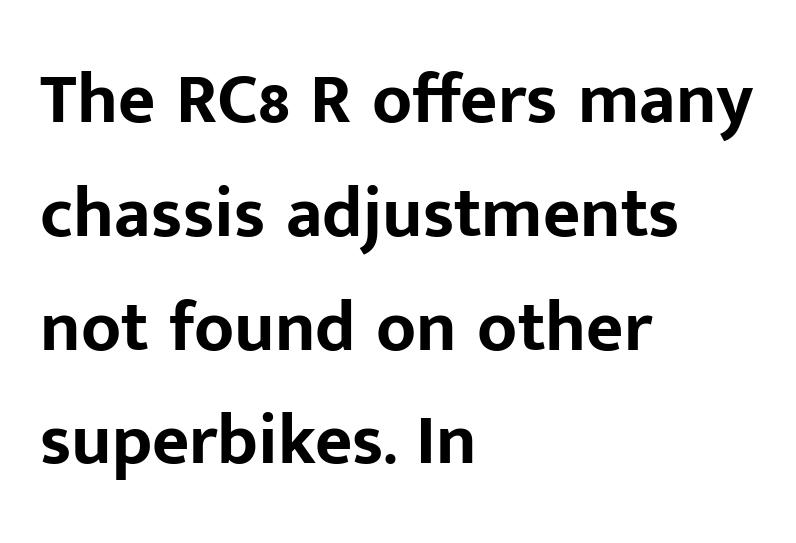
Q: Is the text bold? A: Yes.
Q: Is the text italic (slanted)? A: No, it is upright.
Q: Is the typeface a serif or a sans-serif typeface? A: Sans-serif.
Q: Is the text underlined? A: No.
Q: How is the paragraph aligned? A: Left-aligned.
Q: Is the spacing between letters normal or unusually wide? A: Normal.
Q: Is the spacing between lines tight, normal or loose? A: Normal.
Q: Width (condensed, normal, or wide)? A: Normal.
Q: Stroke contrast? A: Low.
Q: x-height? A: Medium.
Q: Monospaced? A: No.
